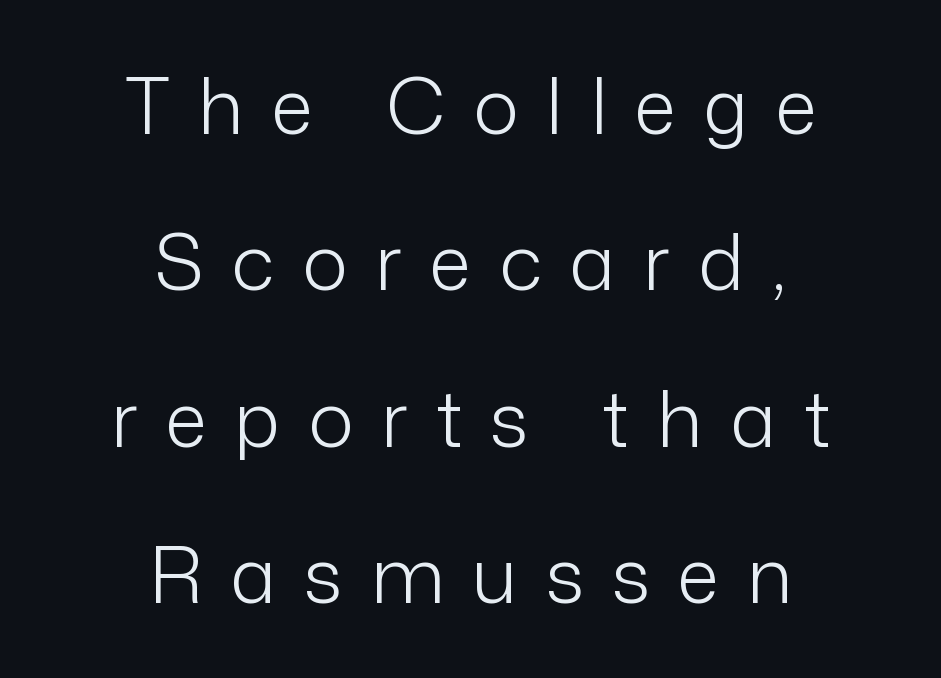
If you measured baseline to baseline, you'd find a long distance. Font category for this specimen: sans-serif. You can tell it's not italic because the verticals are truly vertical. No heavy texture on the line: the type isn't bold. A typesetter would call this proportional, since set widths differ per character. Check under the words: just untouched page.
